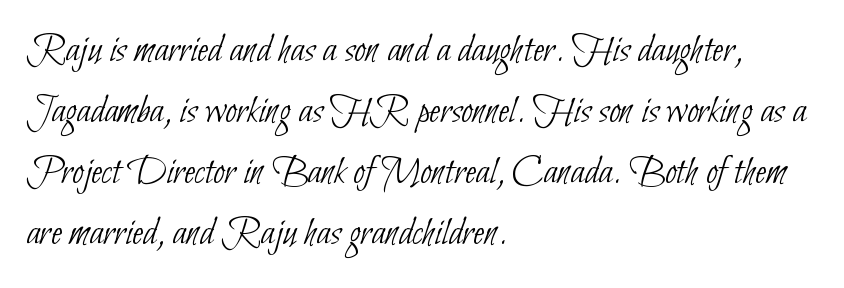
{"serif": "no", "bold": "no", "weight": "thin", "width": "condensed", "stroke_contrast": "low", "x_height": "small", "monospaced": "no", "underline": "no", "align": "left", "line_spacing": "normal", "line_spacing_ratio": 1.49, "letter_spacing": "normal", "letter_spacing_em": 0.0, "glyph_px": 41}
